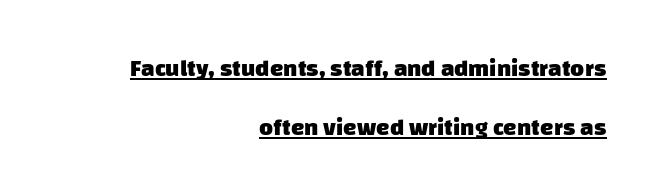
The passage shown is emphatically bold. The text block is weighted toward the right margin, trailing off unevenly leftward. The face used here is rendered with its standard letterfit. The typesetter has applied underlining to the passage shown. Interline gaps are noticeably wide in this sample.
